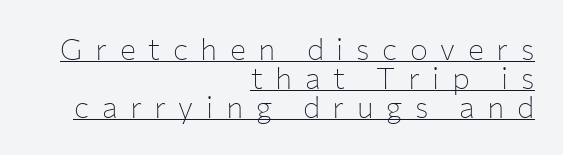
{"serif": "no", "italic": "no", "bold": "no", "weight": "thin", "width": "normal", "stroke_contrast": "low", "x_height": "medium", "monospaced": "no", "underline": "yes", "align": "right", "line_spacing": "tight", "line_spacing_ratio": 0.97, "letter_spacing": "wide", "letter_spacing_em": 0.42, "glyph_px": 30}
